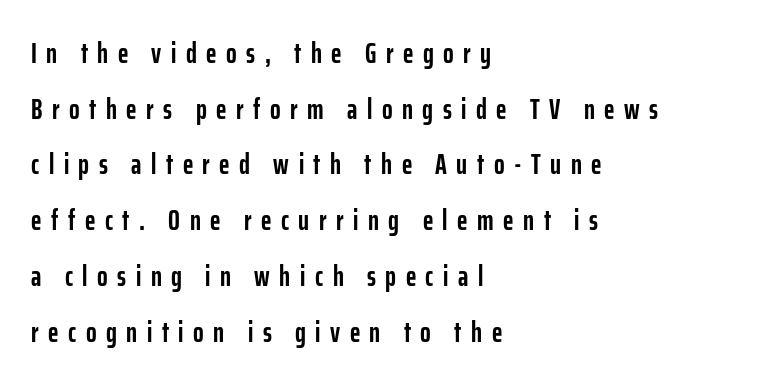
This is sans-serif lettering, the kind often seen on screens and signage. These lines stand farther apart than default settings would place them. Every row of glyphs begins at an identical x-position on the left. Plain, unruled lines of type.
